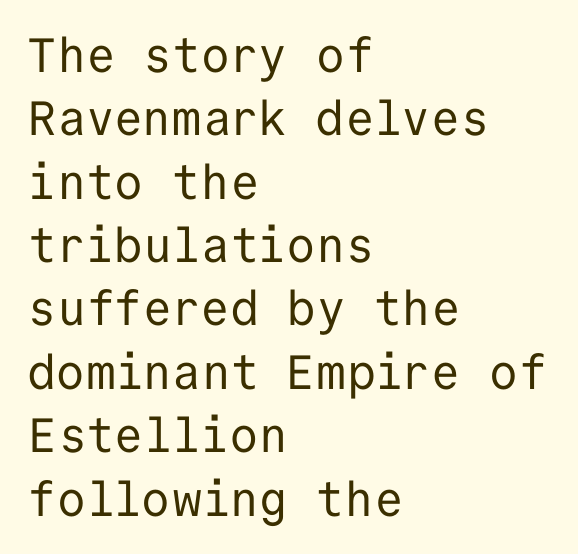
Q: Is the text bold? A: No.
Q: Is the text italic (slanted)? A: No, it is upright.
Q: Is the typeface a serif or a sans-serif typeface? A: Sans-serif.
Q: Is the text underlined? A: No.
Q: How is the paragraph aligned? A: Left-aligned.
Q: Is the spacing between letters normal or unusually wide? A: Normal.
Q: Is the spacing between lines tight, normal or loose? A: Normal.
Q: Width (condensed, normal, or wide)? A: Normal.
Q: Stroke contrast? A: Low.
Q: x-height? A: Medium.
Q: Monospaced? A: Yes.
